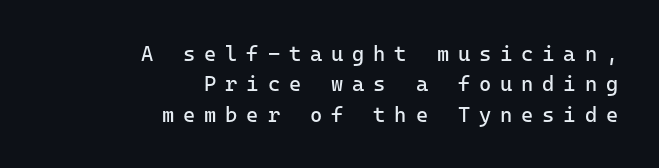
Q: Is the text bold? A: No.
Q: Is the text italic (slanted)? A: No, it is upright.
Q: Is the text underlined? A: No.
Q: How is the paragraph aligned? A: Right-aligned.
Q: Is the spacing between letters normal or unusually wide? A: Unusually wide.
Q: Is the spacing between lines tight, normal or loose? A: Normal.
